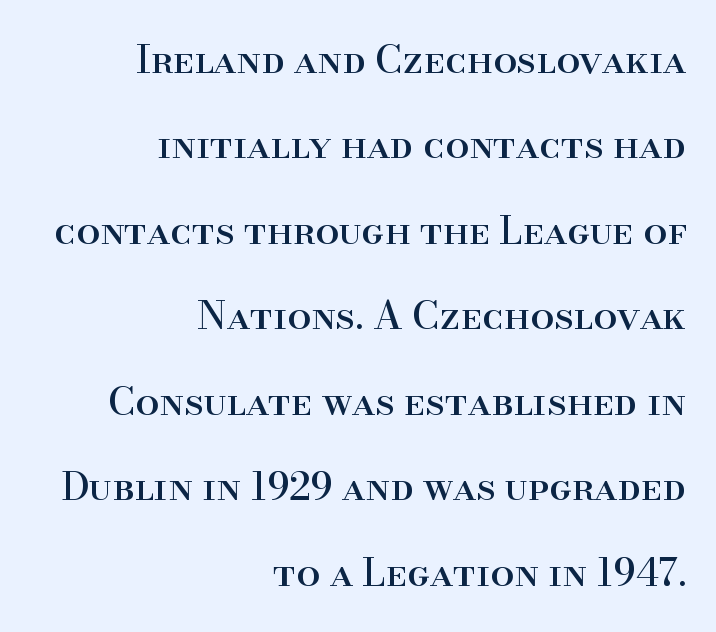
{"serif": "yes", "italic": "no", "width": "normal", "stroke_contrast": "high", "x_height": "small", "monospaced": "no", "underline": "no", "align": "right", "line_spacing": "loose", "line_spacing_ratio": 2.25, "letter_spacing": "normal", "letter_spacing_em": 0.0, "glyph_px": 38}
